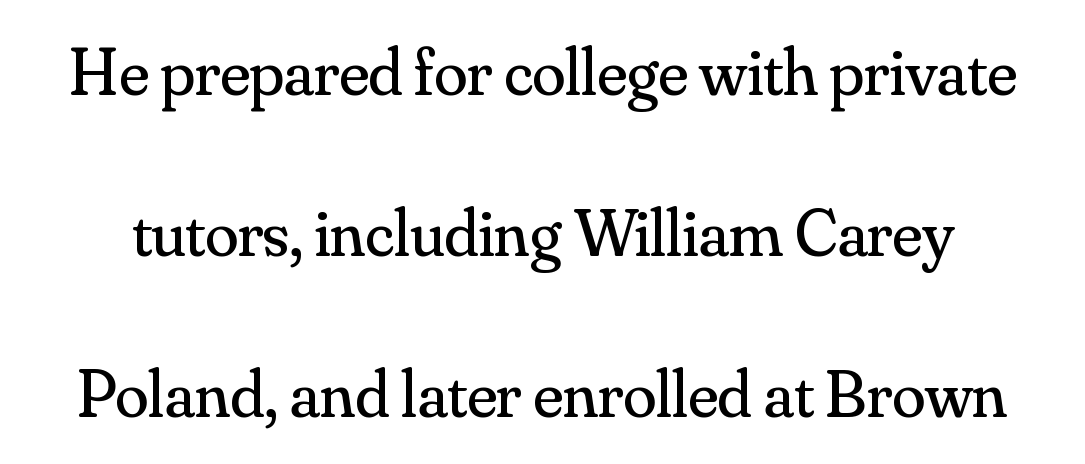
{"serif": "yes", "italic": "no", "bold": "no", "weight": "regular", "width": "normal", "stroke_contrast": "medium", "x_height": "small", "monospaced": "no", "underline": "no", "line_spacing": "loose", "line_spacing_ratio": 2.37, "letter_spacing": "normal", "letter_spacing_em": 0.0, "glyph_px": 68}
